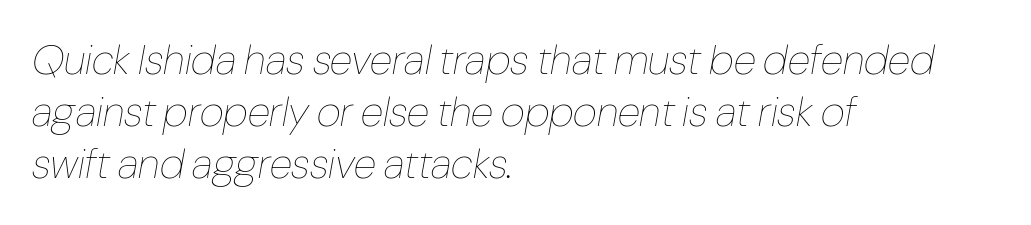
The image shows 42 px thin, condensed type, italic (leaning right); set left-aligned, line spacing 1.24x, normal letter spacing, not underlined; low stroke contrast and a medium x-height.
